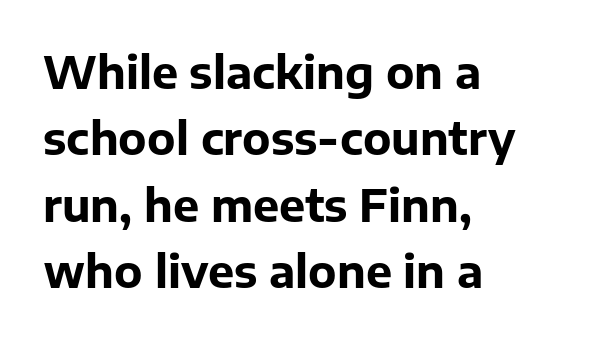
{"serif": "no", "italic": "no", "bold": "yes", "weight": "bold", "width": "normal", "stroke_contrast": "low", "x_height": "medium", "monospaced": "no", "underline": "no", "align": "left", "line_spacing": "normal", "line_spacing_ratio": 1.51, "letter_spacing": "normal", "letter_spacing_em": 0.0, "glyph_px": 44}
